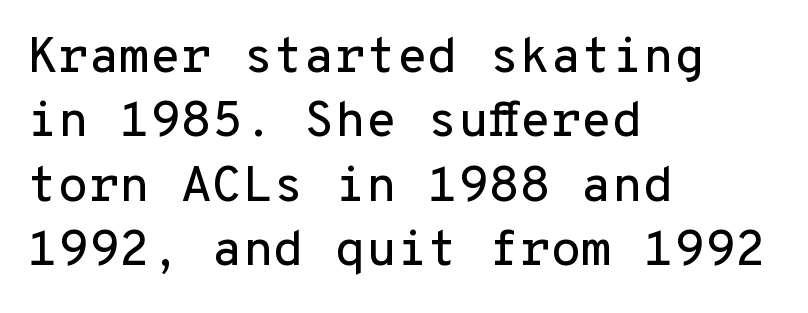
Q: Is the text italic (slanted)? A: No, it is upright.
Q: Is the typeface a serif or a sans-serif typeface? A: Sans-serif.
Q: Is the text underlined? A: No.
Q: How is the paragraph aligned? A: Left-aligned.
Q: Is the spacing between letters normal or unusually wide? A: Normal.
Q: Is the spacing between lines tight, normal or loose? A: Normal.
Q: Width (condensed, normal, or wide)? A: Normal.
Q: Stroke contrast? A: Low.
Q: x-height? A: Medium.
Q: Monospaced? A: Yes.
